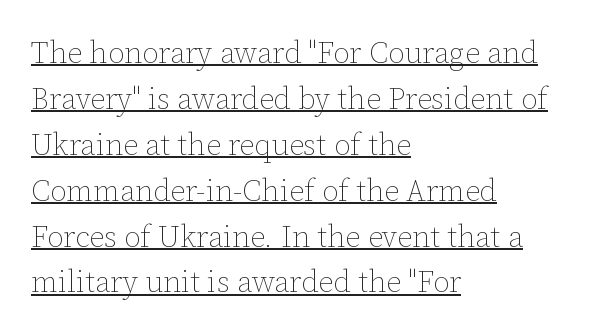
{"italic": "no", "bold": "no", "weight": "thin", "width": "normal", "stroke_contrast": "low", "x_height": "medium", "monospaced": "no", "underline": "yes", "align": "left", "line_spacing": "normal", "line_spacing_ratio": 1.53, "letter_spacing": "normal", "letter_spacing_em": 0.0, "glyph_px": 30}
